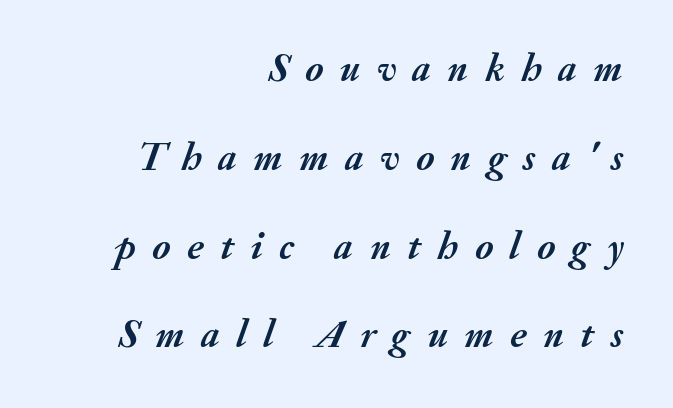
The image shows 40 px semibold type, italic (leaning right); set right-aligned, loose line spacing (2.22x), unusually wide letter spacing (+0.41 em), not underlined; medium stroke contrast and a small x-height.
